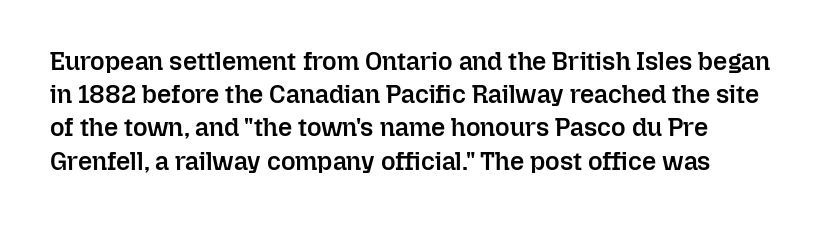
The image shows 25 px text type, upright; set normal line spacing (1.33x), normal letter spacing, not underlined.
